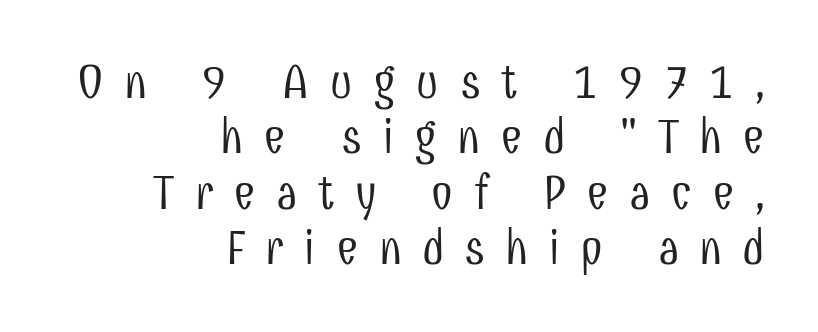
{"serif": "no", "italic": "no", "bold": "no", "weight": "light", "width": "condensed", "stroke_contrast": "low", "x_height": "medium", "monospaced": "no", "underline": "no", "align": "right", "line_spacing": "tight", "line_spacing_ratio": 1.13, "letter_spacing": "wide", "letter_spacing_em": 0.41, "glyph_px": 49}
